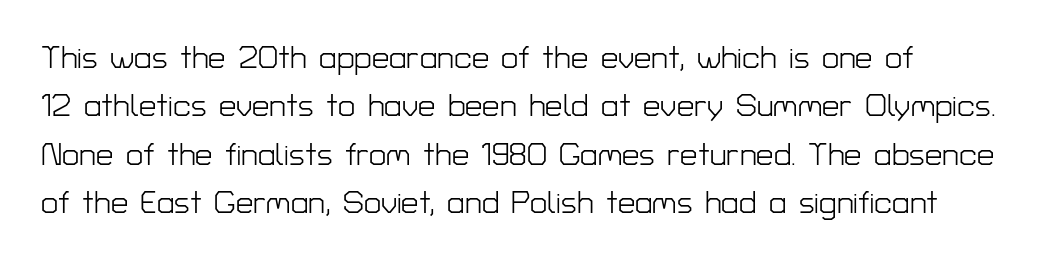
Q: Is the text bold? A: No.
Q: Is the text italic (slanted)? A: No, it is upright.
Q: Is the typeface a serif or a sans-serif typeface? A: Sans-serif.
Q: Is the text underlined? A: No.
Q: Is the spacing between letters normal or unusually wide? A: Normal.
Q: Is the spacing between lines tight, normal or loose? A: Normal.
Q: Width (condensed, normal, or wide)? A: Normal.
Q: Stroke contrast? A: Low.
Q: x-height? A: Medium.
Q: Monospaced? A: No.
